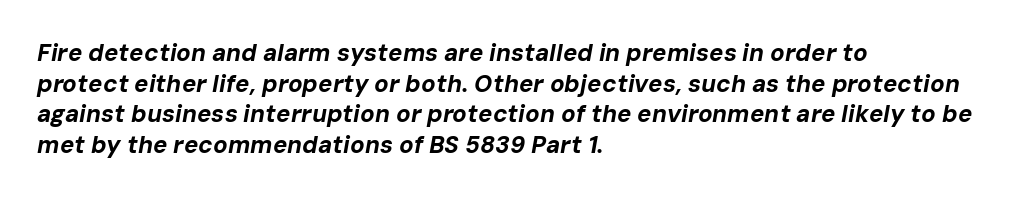
Baseline-to-baseline distance is the conventional proportion of letter height. A full-strength bold gives these letters their thick strokes. Line beginnings align vertically; line endings do not. Words float on clear page, feet unadorned.
